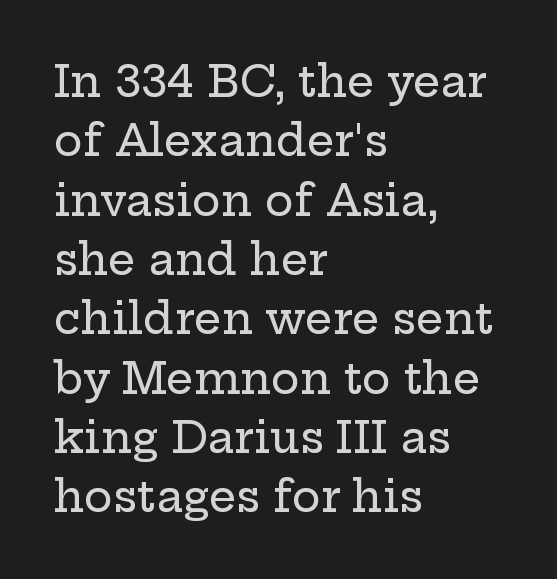
{"serif": "yes", "italic": "no", "width": "wide", "stroke_contrast": "low", "x_height": "medium", "monospaced": "no", "underline": "no", "align": "left", "line_spacing": "normal", "line_spacing_ratio": 1.38, "letter_spacing": "normal", "letter_spacing_em": 0.0, "glyph_px": 43}
